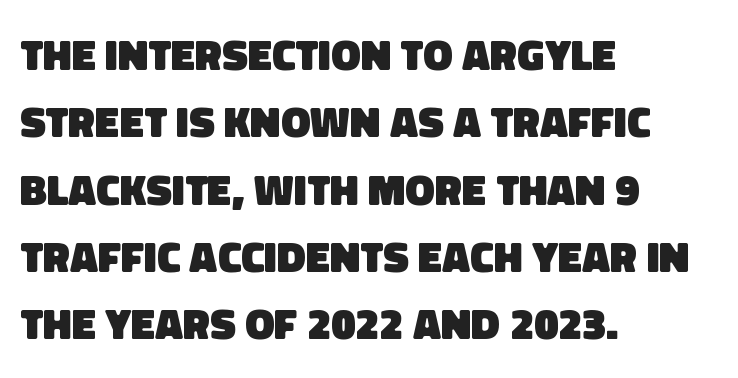
Descender tails drop into unmarked territory. The lines sit at an ordinary, default distance from one another. Where is the straight margin? On the left. The passage shown is typeset with a sans-serif family. Summary of weight: heavy, a full bold.
